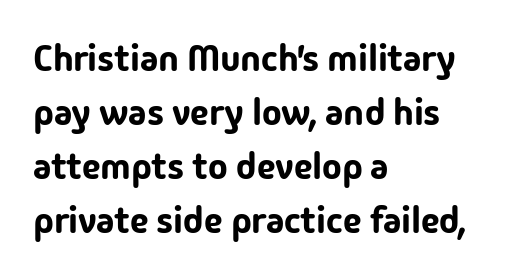
Q: Is the text italic (slanted)? A: No, it is upright.
Q: Is the typeface a serif or a sans-serif typeface? A: Sans-serif.
Q: Is the text underlined? A: No.
Q: How is the paragraph aligned? A: Left-aligned.
Q: Is the spacing between letters normal or unusually wide? A: Normal.
Q: Is the spacing between lines tight, normal or loose? A: Normal.
Q: Width (condensed, normal, or wide)? A: Normal.
Q: Stroke contrast? A: Low.
Q: x-height? A: Medium.
Q: Monospaced? A: No.
